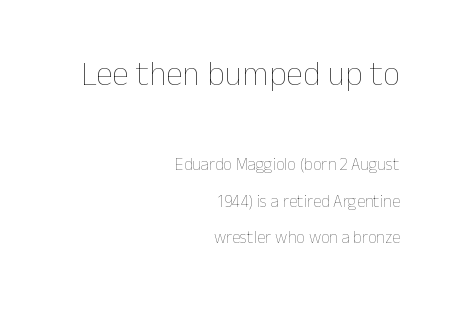
{"italic": "no", "bold": "no", "weight": "thin", "width": "normal", "stroke_contrast": "low", "x_height": "medium", "monospaced": "no", "underline": "no", "align": "right", "line_spacing": "loose", "line_spacing_ratio": 2.15, "letter_spacing": "normal", "letter_spacing_em": 0.0, "larger_block": "first", "size_ratio": 2.0, "glyph_px": 34}
